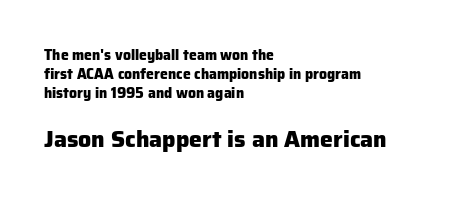
The image shows 23 px bold type, upright; set left-aligned, normal line spacing (1.37x), normal letter spacing, not underlined; the second (bottom) block is 1.64x larger.
